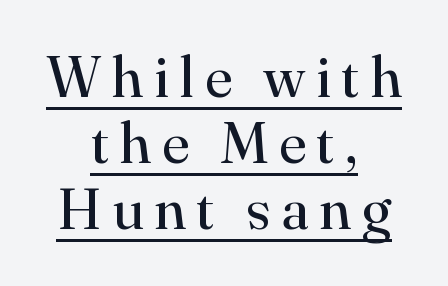
Q: Is the text bold? A: No.
Q: Is the text italic (slanted)? A: No, it is upright.
Q: Is the typeface a serif or a sans-serif typeface? A: Serif.
Q: Is the text underlined? A: Yes.
Q: How is the paragraph aligned? A: Centered.
Q: Width (condensed, normal, or wide)? A: Normal.
Q: Stroke contrast? A: High.
Q: x-height? A: Small.
Q: Monospaced? A: No.
